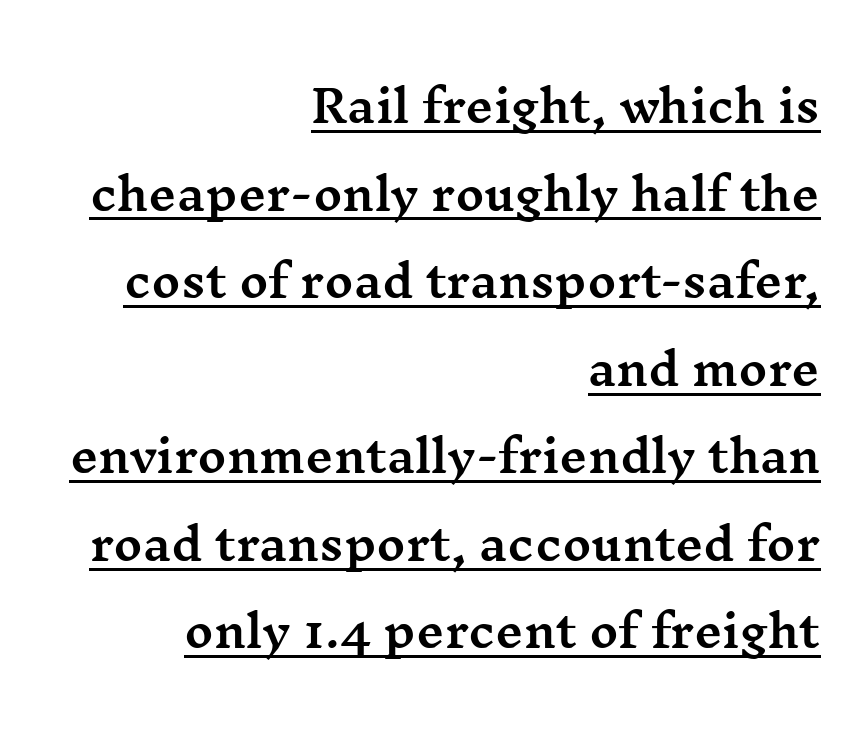
Leading: increased. One-word summary of the alignment: right. It's the straight-up-and-down kind of type. The line texture is even and compact thanks to regular tracking. Think of a printed novel: that variable character pitch is what you see here.
